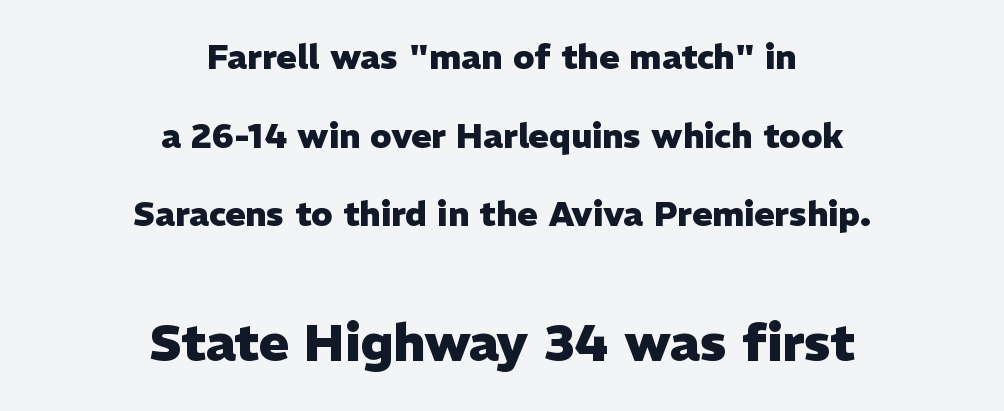
Notice how thick the strokes are: this is what a full bold looks like. Horizontal bands of white between lines are thick stripes. Note the varied advance widths — an 'i' is clearly narrower than an 'm'. Size hierarchy here favors the trailing block over the leading one. If you drew a line through each stem, it would be perfectly vertical.
